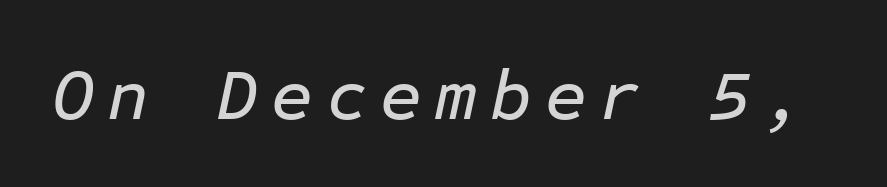
The image shows 72 px text type, italic (leaning right), monospaced; set not underlined; low stroke contrast and a medium x-height.
